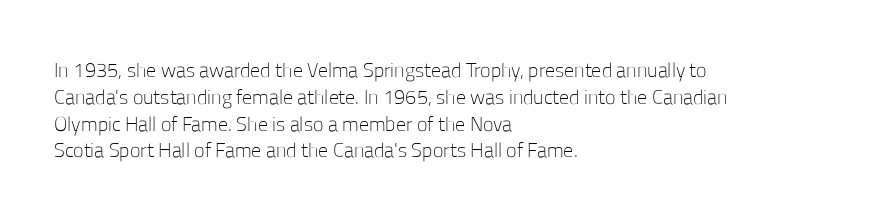
Unlike italic type, these characters show no tilt at all. Honestly, there is no underline to notice here at all. The ragged edge is on the right, which tells us the setting is flush left. Tracking here is standard; glyphs follow each other at the usual distance.
